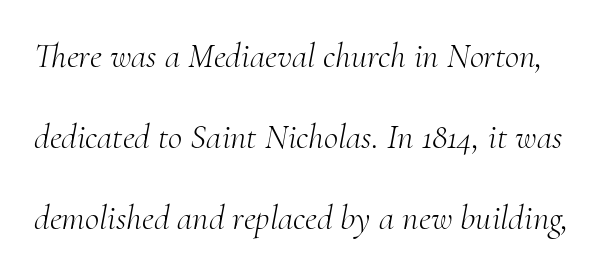
The letters look calm and open, with moderate or lighter stems. Serifs: yes, visible at the terminals of the letterforms. Short note: letters normally spaced. Interline gaps are noticeably wide in this sample.
